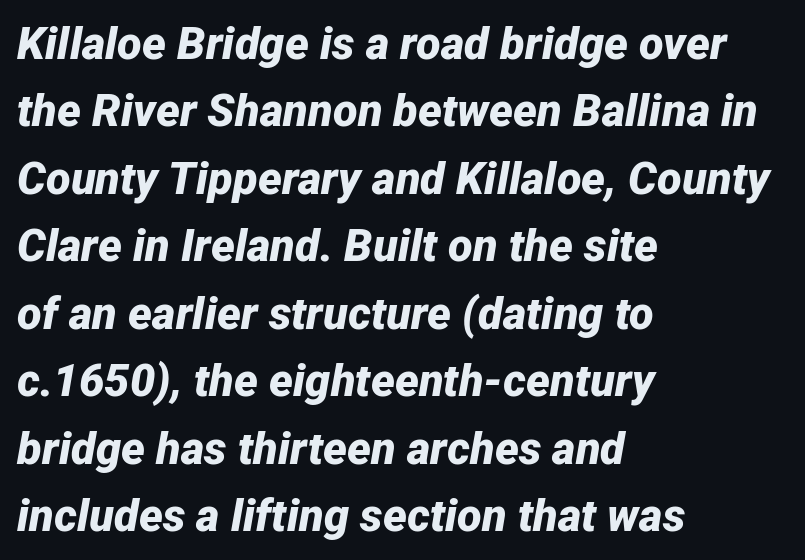
Looks like regular typesetting: each glyph gets only the width it needs. Italic? Definitely — the glyphs are oblique. Students, note that the glyphs here touch the page at normal intervals. This sample is left-justified, so line endings fall wherever the words run out. Vertical spacing — default.
